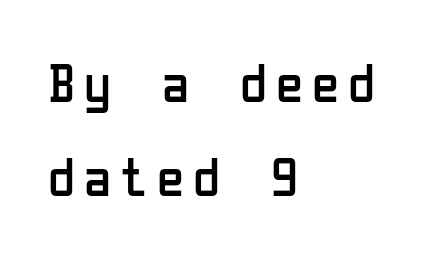
The image shows 55 px regular-weight, condensed sans-serif type, upright; set left-aligned, line spacing 1.71x, not underlined; low stroke contrast and a medium x-height.
